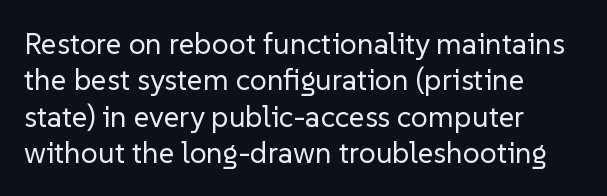
Q: Is the text bold? A: No.
Q: Is the text italic (slanted)? A: No, it is upright.
Q: Is the typeface a serif or a sans-serif typeface? A: Sans-serif.
Q: Is the text underlined? A: No.
Q: How is the paragraph aligned? A: Left-aligned.
Q: Is the spacing between letters normal or unusually wide? A: Normal.
Q: Width (condensed, normal, or wide)? A: Normal.
Q: Stroke contrast? A: Low.
Q: x-height? A: Medium.
Q: Monospaced? A: No.
